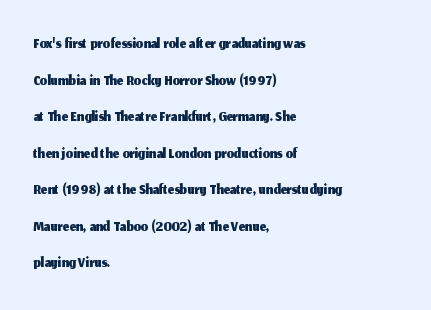
{"italic": "no", "underline": "no", "align": "left", "line_spacing": "normal", "line_spacing_ratio": 1.59, "letter_spacing": "normal", "letter_spacing_em": 0.0, "glyph_px": 23}
